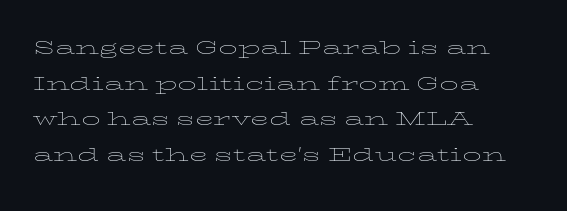
The image shows 25 px text type, upright; set left-aligned, normal line spacing (1.43x), normal letter spacing, not underlined.
